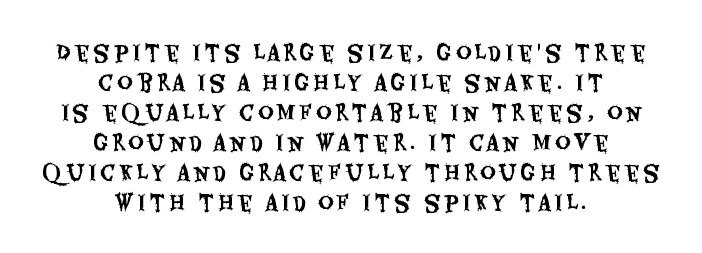
Clear beneath every line of the passage. One-word summary of the alignment: center. The specimen reads as upright at a glance. Regarding leading, the lines here are spaced in the standard way.
